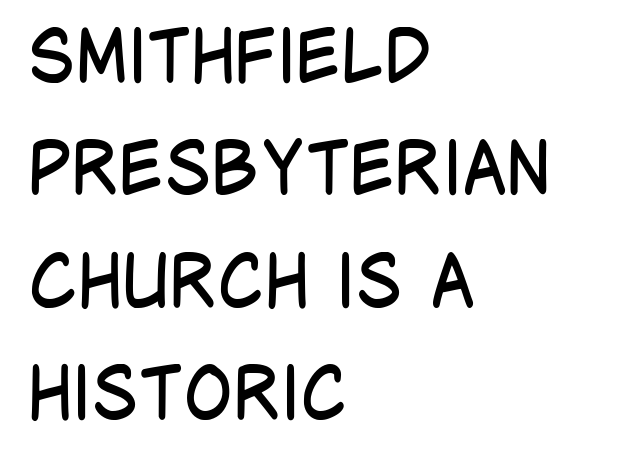
Q: Is the text bold? A: No.
Q: Is the text italic (slanted)? A: No, it is upright.
Q: Is the typeface a serif or a sans-serif typeface? A: Sans-serif.
Q: Is the text underlined? A: No.
Q: How is the paragraph aligned? A: Left-aligned.
Q: Is the spacing between letters normal or unusually wide? A: Normal.
Q: Is the spacing between lines tight, normal or loose? A: Normal.
Q: Width (condensed, normal, or wide)? A: Condensed.
Q: Stroke contrast? A: Low.
Q: x-height? A: Large.
Q: Monospaced? A: No.
